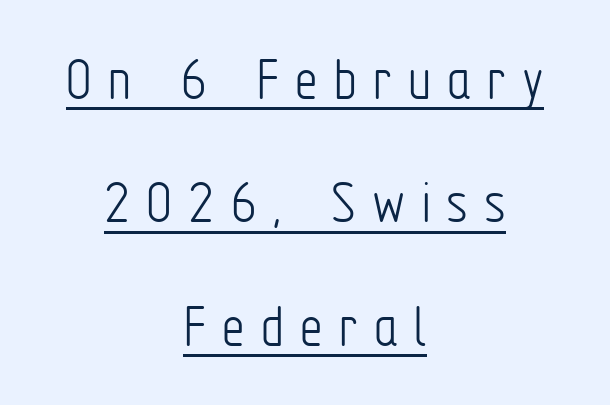
{"serif": "no", "italic": "no", "bold": "no", "weight": "light", "width": "condensed", "stroke_contrast": "low", "x_height": "medium", "monospaced": "no", "underline": "yes", "align": "center", "line_spacing": "loose", "line_spacing_ratio": 1.96, "letter_spacing": "wide", "letter_spacing_em": 0.26, "glyph_px": 63}
